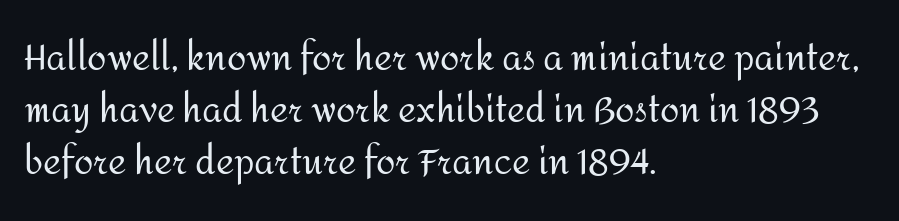
Q: Is the text bold? A: No.
Q: Is the text italic (slanted)? A: No, it is upright.
Q: Is the typeface a serif or a sans-serif typeface? A: Sans-serif.
Q: Is the text underlined? A: No.
Q: How is the paragraph aligned? A: Left-aligned.
Q: Is the spacing between letters normal or unusually wide? A: Normal.
Q: Is the spacing between lines tight, normal or loose? A: Normal.
Q: Width (condensed, normal, or wide)? A: Normal.
Q: Stroke contrast? A: Medium.
Q: x-height? A: Medium.
Q: Monospaced? A: No.
